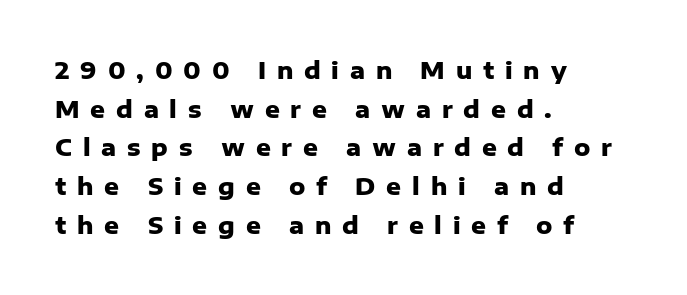
The image shows 23 px bold type, upright; set left-aligned, normal line spacing (1.68x), unusually wide letter spacing (+0.47 em), not underlined.
